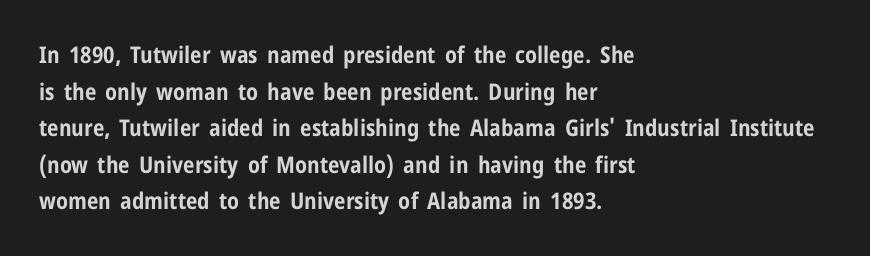
The image shows 23 px bold type, upright; set left-aligned, normal line spacing (1.59x), normal letter spacing, not underlined.
